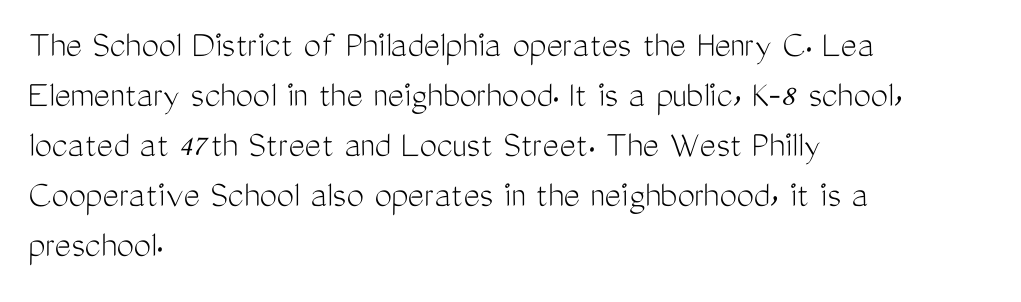
The designer left line spacing at the default. Each letter's strokes conclude bluntly, with no projecting serifs. Underline: absent. Default kerning and tracking; the words read as compact shapes. Designer's note — italics off, roman on. Visually the block forms a straight wall on the left and a jagged coastline on the right.
